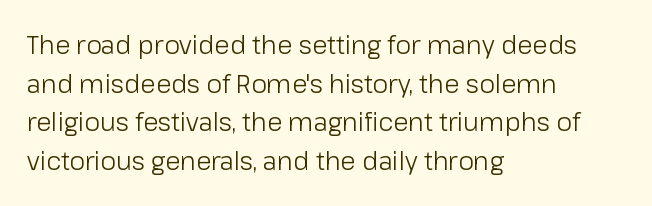
Notice how descenders clear the ascenders below comfortably — that's standard leading. Posture: vertical. Letter spacing: default. This rendering uses left alignment, leaving the right contour irregular.
